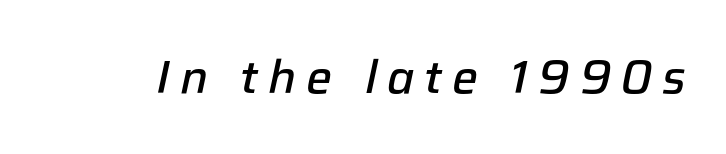
Q: Is the text bold? A: Semi-bold.
Q: Is the text italic (slanted)? A: Yes, it leans right by about 12 degrees.
Q: Is the text underlined? A: No.
Q: Is the spacing between letters normal or unusually wide? A: Unusually wide.
Q: Width (condensed, normal, or wide)? A: Normal.
Q: Stroke contrast? A: Low.
Q: x-height? A: Medium.
Q: Monospaced? A: No.
